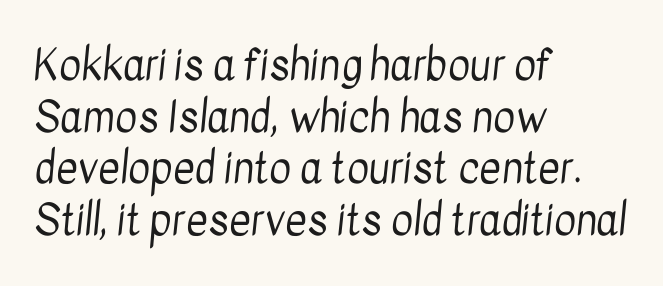
The weight would be labelled regular, book, light, or lighter still. Leftover space on each line is placed entirely after the last word. To sum up the face: it is a sans, with no serifs. Quick note: underline off. The passage shown is typed in a proportional face where columns would drift. The letters sit at their default tracking, neither squeezed nor spread.
